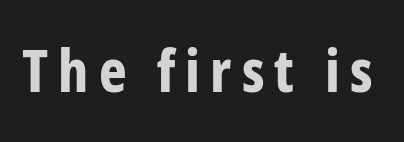
The image shows 59 px bold, condensed sans-serif type, upright; set not underlined; low stroke contrast and a medium x-height.
